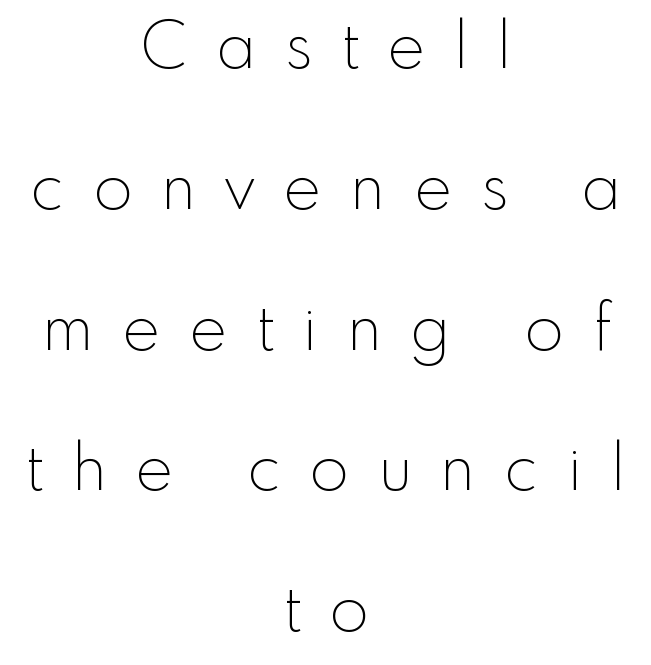
Q: Is the text bold? A: No.
Q: Is the text italic (slanted)? A: No, it is upright.
Q: Is the typeface a serif or a sans-serif typeface? A: Sans-serif.
Q: Is the text underlined? A: No.
Q: How is the paragraph aligned? A: Centered.
Q: Is the spacing between letters normal or unusually wide? A: Unusually wide.
Q: Is the spacing between lines tight, normal or loose? A: Loose.
Q: Width (condensed, normal, or wide)? A: Normal.
Q: x-height? A: Small.
Q: Monospaced? A: No.
